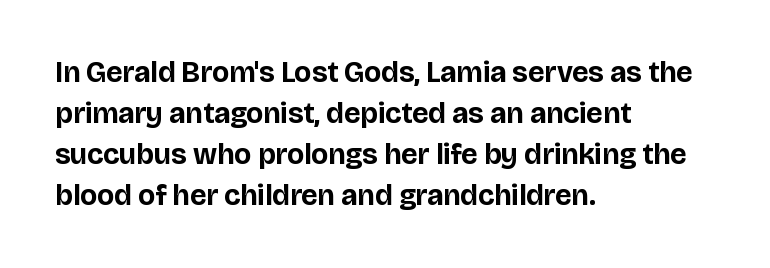
Q: Is the text bold? A: Yes.
Q: Is the text italic (slanted)? A: No, it is upright.
Q: Is the typeface a serif or a sans-serif typeface? A: Sans-serif.
Q: Is the text underlined? A: No.
Q: How is the paragraph aligned? A: Left-aligned.
Q: Is the spacing between letters normal or unusually wide? A: Normal.
Q: Is the spacing between lines tight, normal or loose? A: Normal.
Q: Width (condensed, normal, or wide)? A: Normal.
Q: Stroke contrast? A: Low.
Q: x-height? A: Large.
Q: Monospaced? A: No.
